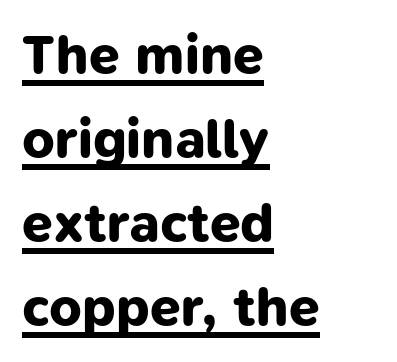
Caption: bold face, heavy strokes. Observe the ordinary spacing: letters are neighbours, not strangers. A typographer would call this underscored text. What's the leading like? Ordinary, nothing unusual.
